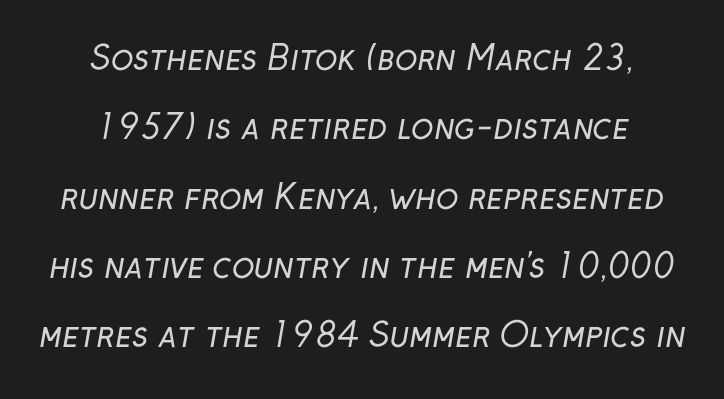
The image shows 33 px regular-weight sans-serif type; set centered, loose line spacing (2.1x), normal letter spacing, not underlined; low stroke contrast and a medium x-height.
